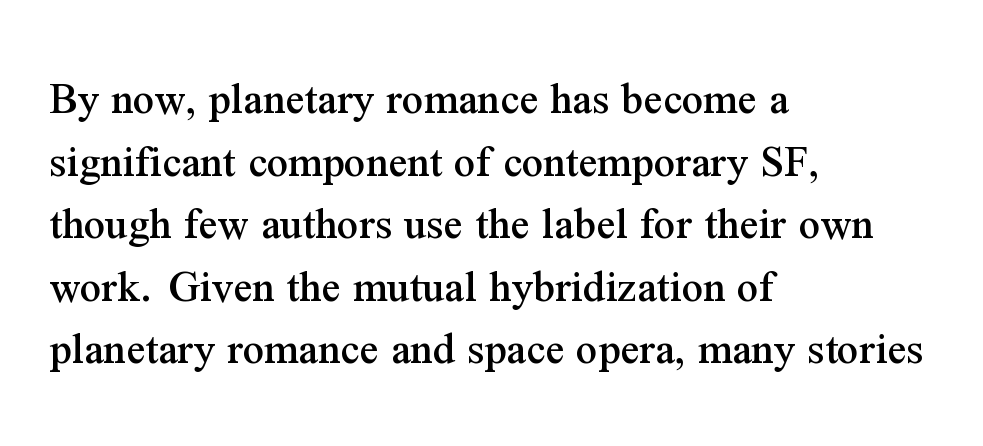
{"serif": "yes", "italic": "no", "width": "normal", "stroke_contrast": "medium", "x_height": "medium", "monospaced": "no", "underline": "no", "align": "left", "line_spacing": "normal", "line_spacing_ratio": 1.33, "letter_spacing": "normal", "letter_spacing_em": 0.0, "glyph_px": 47}
